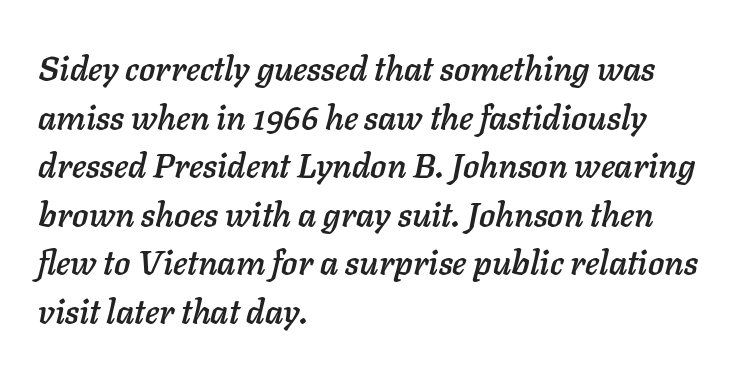
{"italic": "yes", "lean": "right", "slant_degrees": 11, "width": "normal", "stroke_contrast": "low", "x_height": "medium", "monospaced": "no", "underline": "no", "align": "left", "line_spacing": "normal", "line_spacing_ratio": 1.43, "letter_spacing": "normal", "letter_spacing_em": 0.0, "glyph_px": 34}
